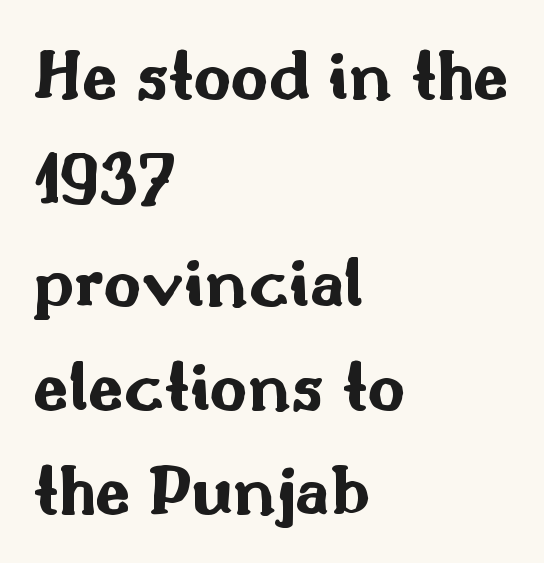
You could call the tracking neutral — neither tight nor loose. This sample has the flowing, uneven cadence of proportional lettering. Vertically, the passage feels balanced, rows spaced as you'd expect. Ordinary non-slanted type is in use. Descenders are the only things crossing below the line.
